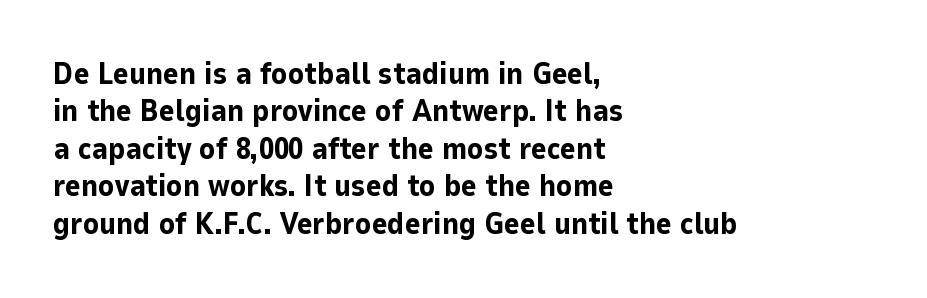
{"serif": "no", "italic": "no", "bold": "yes", "weight": "bold", "width": "normal", "stroke_contrast": "low", "x_height": "medium", "monospaced": "no", "underline": "no", "align": "left", "line_spacing": "normal", "line_spacing_ratio": 1.25, "letter_spacing": "normal", "letter_spacing_em": 0.0, "glyph_px": 30}
